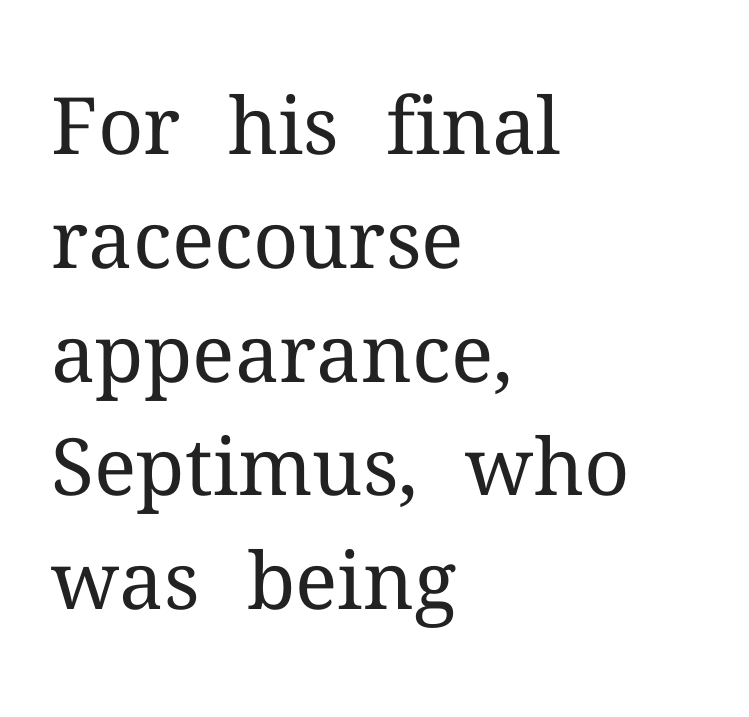
A typesetter would call this leading conventional body-copy spacing. The typeface chosen for these lines features serifs. Lines of text with bare space underneath. All the whitespace from short lines collects on the right.
